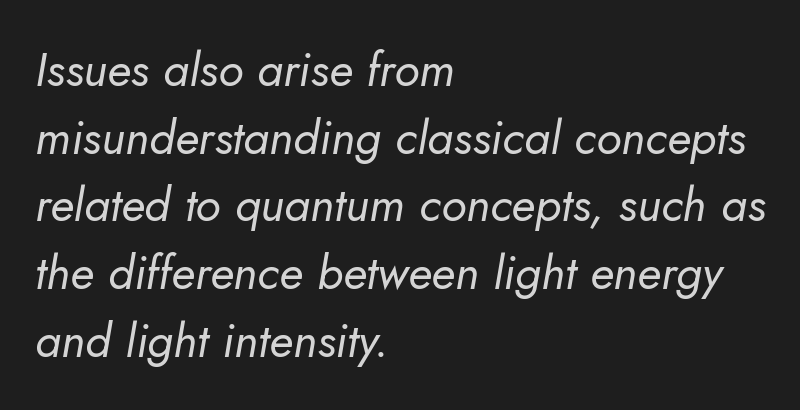
Letter spacing: default. This reads as an unemphasized weight, regular at the heaviest. The paragraph has a hard left edge and a soft right edge. Check under the words: just untouched page.
